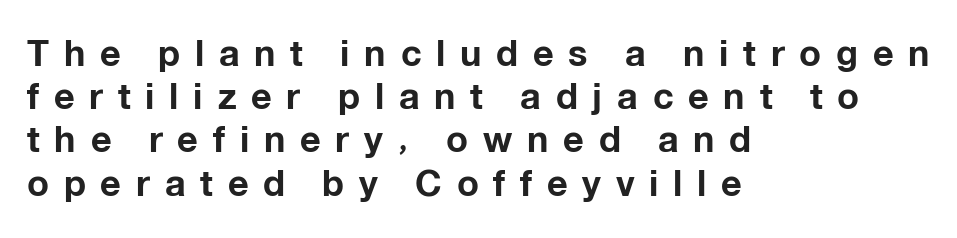
Q: Is the text bold? A: Yes.
Q: Is the text italic (slanted)? A: No, it is upright.
Q: Is the typeface a serif or a sans-serif typeface? A: Sans-serif.
Q: Is the text underlined? A: No.
Q: How is the paragraph aligned? A: Left-aligned.
Q: Is the spacing between letters normal or unusually wide? A: Unusually wide.
Q: Width (condensed, normal, or wide)? A: Normal.
Q: Stroke contrast? A: Low.
Q: x-height? A: Medium.
Q: Monospaced? A: No.
